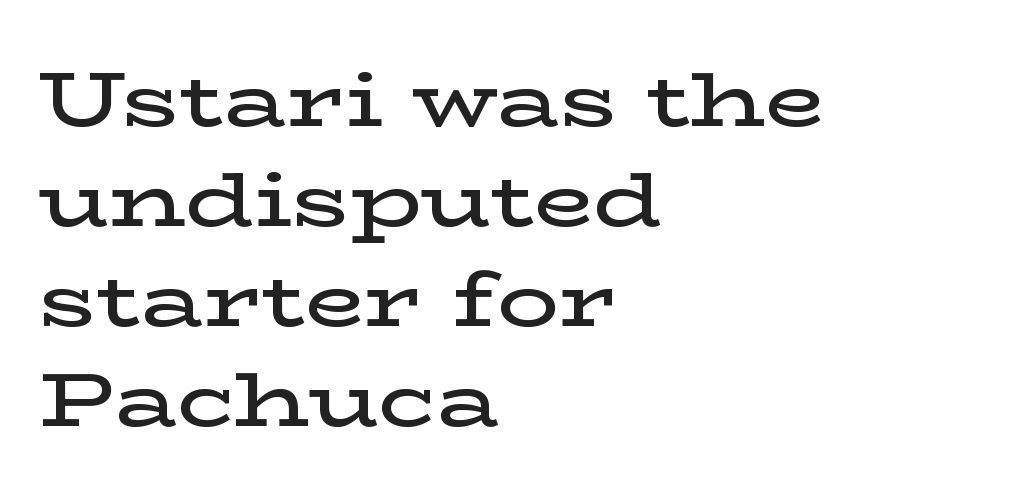
Each row of text sits above clean, open space. The horizontal fit of the characters is conventional and even. Slightly chunky letters — semibold, I'd say, not full bold. The passage shown stacks its lines at a standard gap. The passage is arranged the way most books set body copy — flush left.
